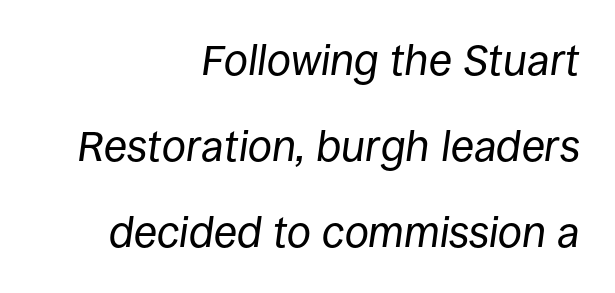
The image shows 43 px regular-weight type, italic (leaning right); set right-aligned, loose line spacing (2.0x), normal letter spacing, not underlined; low stroke contrast and a large x-height.
